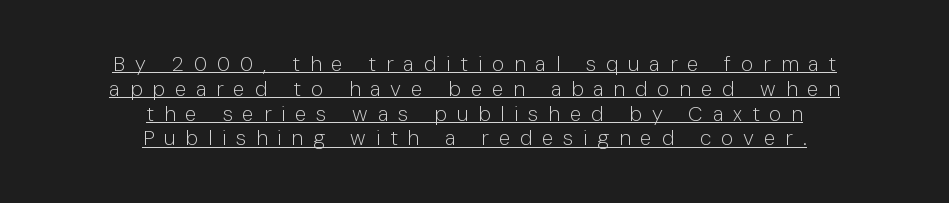
The typeface has the unassuming heft of standard copy or less. Posture: vertical. Reading down the block, each line starts at a different indent, mirrored at its end. The horizontal fit of the characters is loose and conspicuously gappy. This rendering features underlined lettering.
